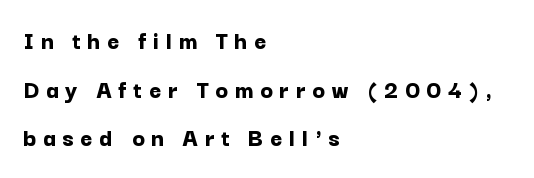
Q: Is the text bold? A: Yes.
Q: Is the text italic (slanted)? A: No, it is upright.
Q: Is the text underlined? A: No.
Q: How is the paragraph aligned? A: Left-aligned.
Q: Is the spacing between letters normal or unusually wide? A: Unusually wide.
